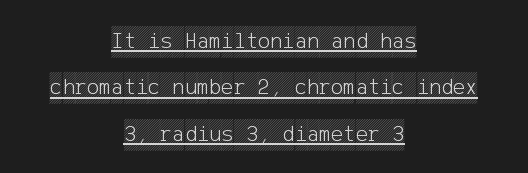
Q: Is the text italic (slanted)? A: No, it is upright.
Q: Is the text underlined? A: Yes.
Q: How is the paragraph aligned? A: Centered.
Q: Is the spacing between letters normal or unusually wide? A: Normal.
Q: Is the spacing between lines tight, normal or loose? A: Loose.
